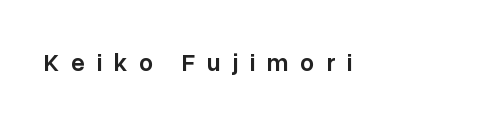
{"italic": "no", "bold": "semi", "underline": "no", "letter_spacing": "wide", "letter_spacing_em": 0.47, "glyph_px": 25}
